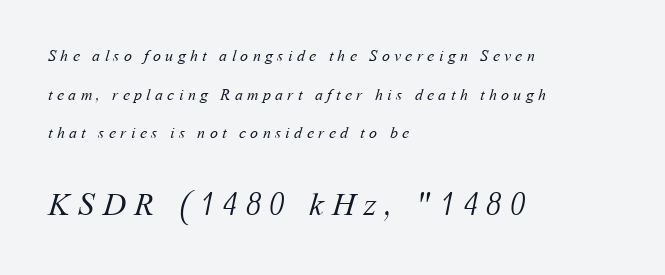
Here the designer chose a conventional face with non-uniform glyph widths. If you squint, the bottom block still reads clearly — it's the larger of the two. Weight: not bold — regular or lighter. Notice how the passage keeps a crisp vertical edge on the left only.
